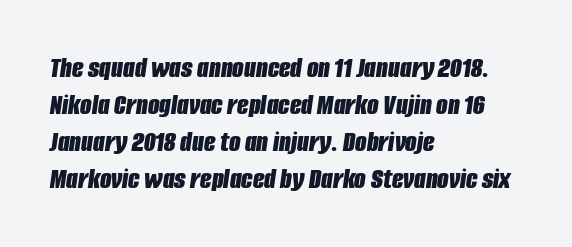
Q: Is the text bold? A: Yes.
Q: Is the text italic (slanted)? A: Yes, it leans right by about 8 degrees.
Q: Is the text underlined? A: No.
Q: How is the paragraph aligned? A: Left-aligned.
Q: Is the spacing between letters normal or unusually wide? A: Normal.
Q: Width (condensed, normal, or wide)? A: Condensed.
Q: Stroke contrast? A: Low.
Q: x-height? A: Large.
Q: Monospaced? A: No.
